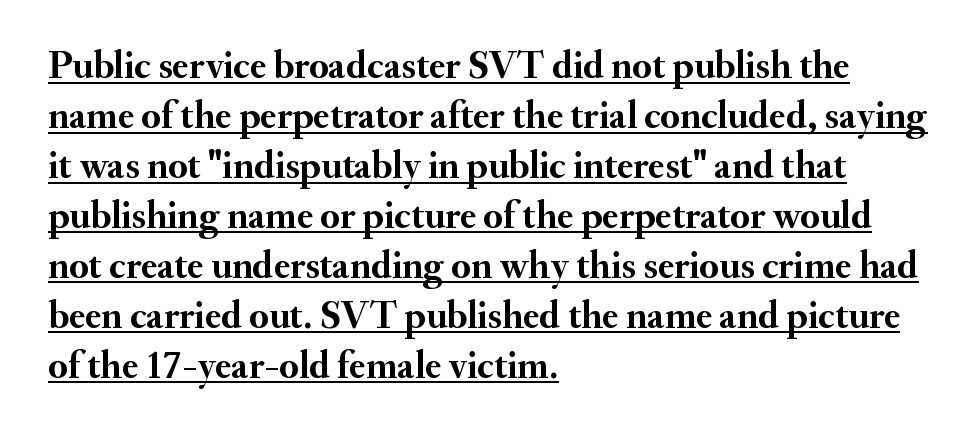
Q: Is the text bold? A: Yes.
Q: Is the text italic (slanted)? A: No, it is upright.
Q: Is the typeface a serif or a sans-serif typeface? A: Serif.
Q: Is the text underlined? A: Yes.
Q: How is the paragraph aligned? A: Left-aligned.
Q: Is the spacing between letters normal or unusually wide? A: Normal.
Q: Is the spacing between lines tight, normal or loose? A: Normal.
Q: Width (condensed, normal, or wide)? A: Normal.
Q: Stroke contrast? A: Medium.
Q: x-height? A: Small.
Q: Monospaced? A: No.
